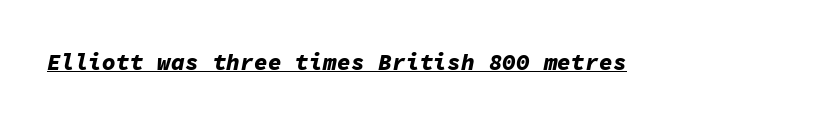
Q: Is the text bold? A: Yes.
Q: Is the text italic (slanted)? A: Yes, it leans right by about 11 degrees.
Q: Is the text underlined? A: Yes.
Q: Is the spacing between letters normal or unusually wide? A: Normal.
